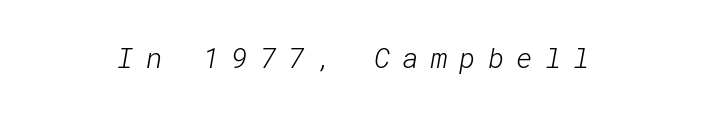
Q: Is the text bold? A: No.
Q: Is the typeface a serif or a sans-serif typeface? A: Sans-serif.
Q: Is the text underlined? A: No.
Q: Is the spacing between letters normal or unusually wide? A: Unusually wide.
Q: Width (condensed, normal, or wide)? A: Normal.
Q: Stroke contrast? A: Low.
Q: x-height? A: Medium.
